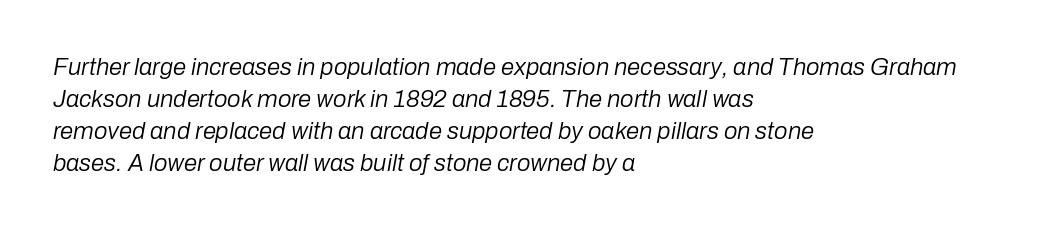
Stroke thickness stays within the range of a standard reading face or lighter. Slant detected: the letters are inclined. Honestly, the row spacing looks completely unremarkable. This sample uses plain, unmodified letter spacing. Lines of text with bare space underneath. The passage is arranged the way most books set body copy — flush left.
